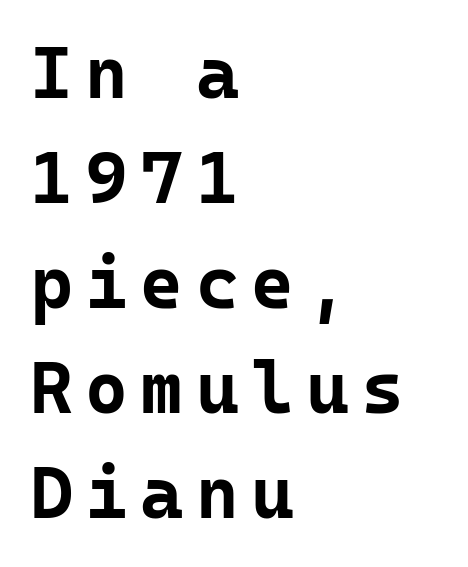
The image shows 73 px bold sans-serif type, upright, monospaced; set left-aligned, normal line spacing (1.44x), not underlined; low stroke contrast and a medium x-height.
